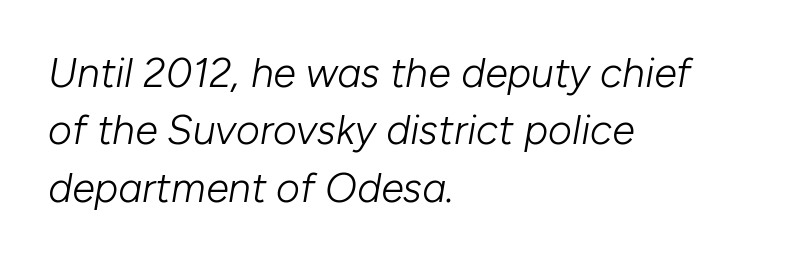
{"italic": "yes", "lean": "right", "slant_degrees": 10, "bold": "no", "weight": "light", "width": "normal", "stroke_contrast": "low", "x_height": "medium", "monospaced": "no", "underline": "no", "align": "left", "line_spacing": "normal", "line_spacing_ratio": 1.4, "letter_spacing": "normal", "letter_spacing_em": 0.0, "glyph_px": 41}
